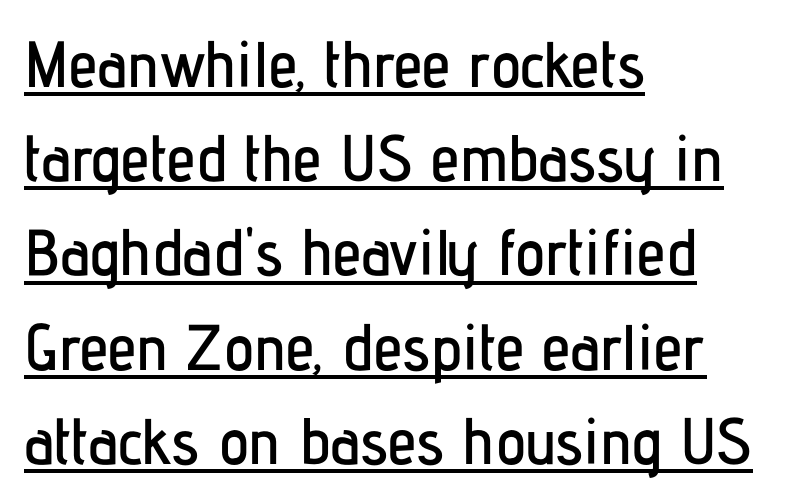
The image shows 65 px condensed sans-serif type, upright; set left-aligned, normal line spacing (1.45x), normal letter spacing, underlined; low stroke contrast and a medium x-height.
